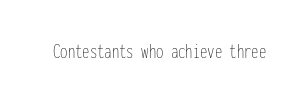
The passage shown is not underscored anywhere. The font's upright variant was chosen for this text. Stems here are at most as thick as an everyday book face. Observe the ordinary spacing: letters are neighbours, not strangers.
